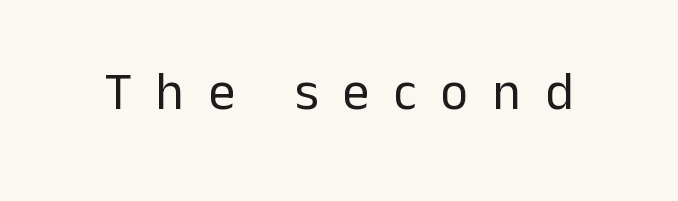
Q: Is the text bold? A: No.
Q: Is the text italic (slanted)? A: No, it is upright.
Q: Is the typeface a serif or a sans-serif typeface? A: Sans-serif.
Q: Is the text underlined? A: No.
Q: Is the spacing between letters normal or unusually wide? A: Unusually wide.
Q: Width (condensed, normal, or wide)? A: Normal.
Q: Stroke contrast? A: Low.
Q: x-height? A: Medium.
Q: Monospaced? A: No.
